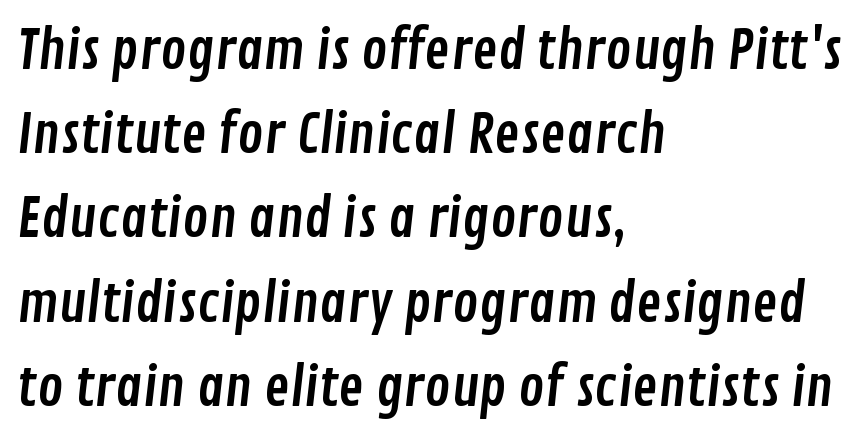
{"serif": "no", "width": "condensed", "stroke_contrast": "low", "x_height": "medium", "monospaced": "no", "underline": "no", "align": "left", "line_spacing": "normal", "line_spacing_ratio": 1.56, "letter_spacing": "normal", "letter_spacing_em": 0.0, "glyph_px": 54}
